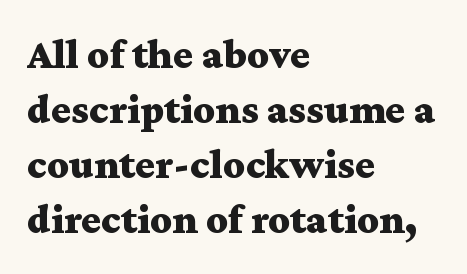
{"serif": "yes", "italic": "no", "bold": "yes", "weight": "bold", "width": "wide", "stroke_contrast": "medium", "x_height": "medium", "monospaced": "no", "underline": "no", "align": "left", "line_spacing": "normal", "line_spacing_ratio": 1.31, "letter_spacing": "normal", "letter_spacing_em": 0.0, "glyph_px": 42}
